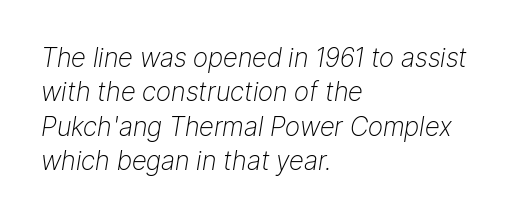
{"italic": "yes", "lean": "right", "slant_degrees": 9, "bold": "no", "underline": "no", "align": "left", "line_spacing": "normal", "line_spacing_ratio": 1.32, "letter_spacing": "normal", "letter_spacing_em": 0.0, "glyph_px": 26}
